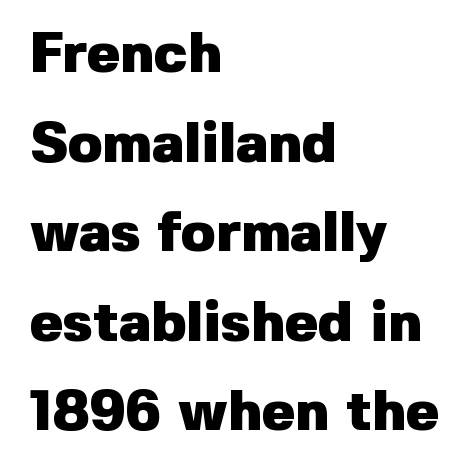
{"serif": "no", "italic": "no", "bold": "yes", "weight": "heavy", "width": "normal", "stroke_contrast": "low", "x_height": "medium", "monospaced": "no", "underline": "no", "align": "left", "line_spacing": "normal", "line_spacing_ratio": 1.6, "letter_spacing": "normal", "letter_spacing_em": 0.0, "glyph_px": 56}
